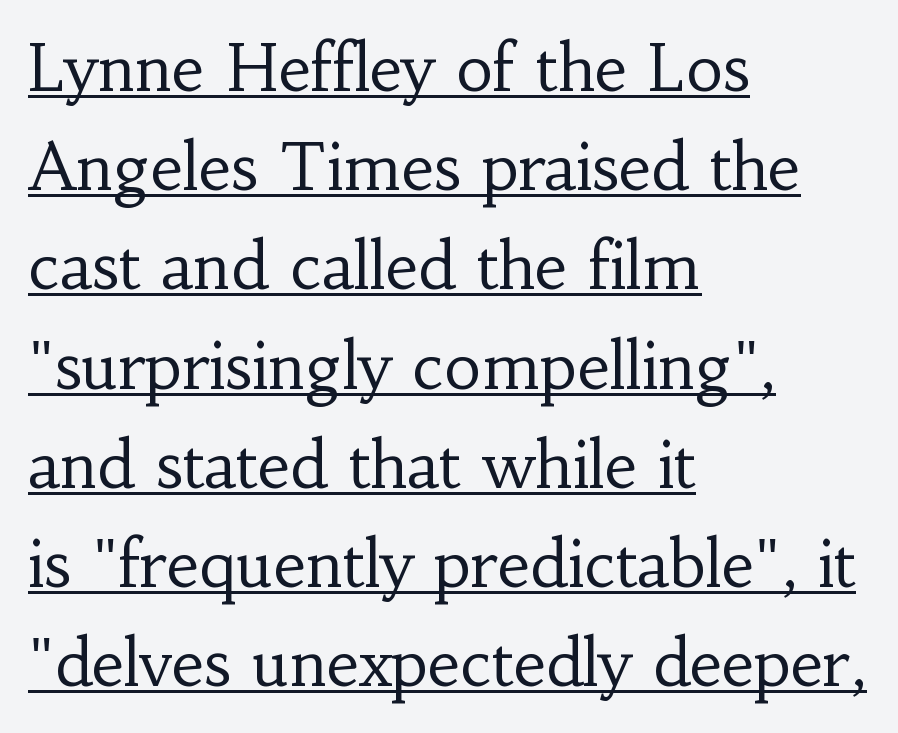
Check the space under the baseline: a stroke is drawn there. Look at the bottom of the vertical strokes: they flare into serifs here. Look at the tracking — it's just the regular setting, nothing added. These glyphs show unthickened strokes, regular width or finer. Compared with typical paragraphs, the rows here are spaced about the same.
